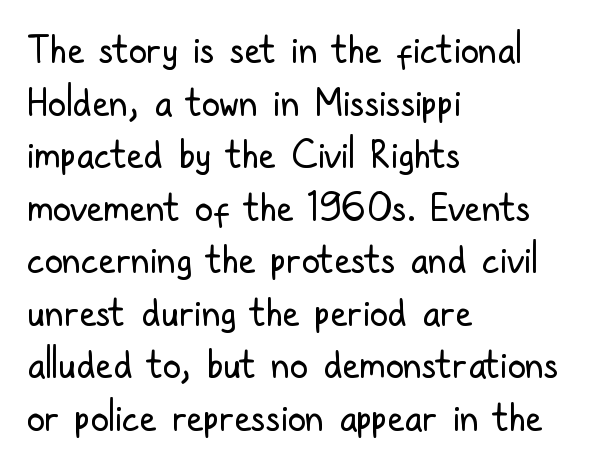
{"serif": "no", "italic": "no", "bold": "no", "weight": "regular", "width": "condensed", "stroke_contrast": "low", "x_height": "medium", "monospaced": "no", "underline": "no", "align": "left", "line_spacing": "normal", "line_spacing_ratio": 1.42, "letter_spacing": "normal", "letter_spacing_em": 0.0, "glyph_px": 37}
